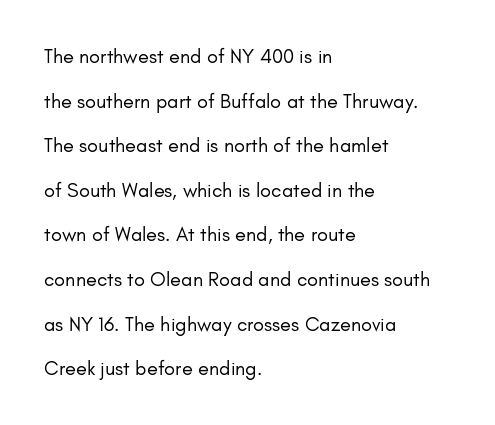
{"italic": "no", "bold": "no", "underline": "no", "align": "left", "line_spacing": "loose", "line_spacing_ratio": 2.23, "letter_spacing": "normal", "letter_spacing_em": 0.0, "glyph_px": 20}
